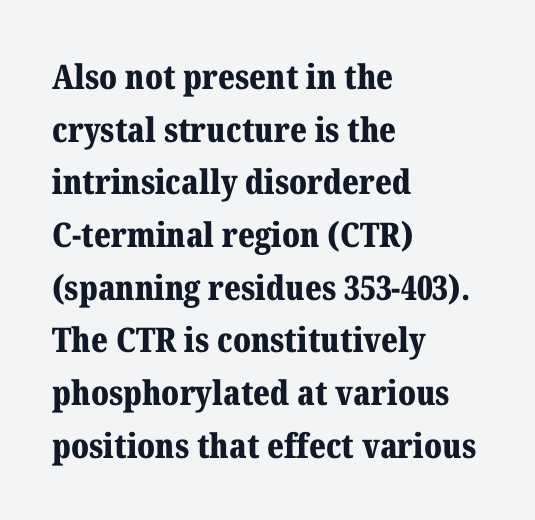
Q: Is the text bold? A: Yes.
Q: Is the text italic (slanted)? A: No, it is upright.
Q: Is the typeface a serif or a sans-serif typeface? A: Serif.
Q: Is the text underlined? A: No.
Q: How is the paragraph aligned? A: Left-aligned.
Q: Is the spacing between letters normal or unusually wide? A: Normal.
Q: Is the spacing between lines tight, normal or loose? A: Normal.
Q: Width (condensed, normal, or wide)? A: Normal.
Q: Stroke contrast? A: Medium.
Q: x-height? A: Medium.
Q: Monospaced? A: No.
